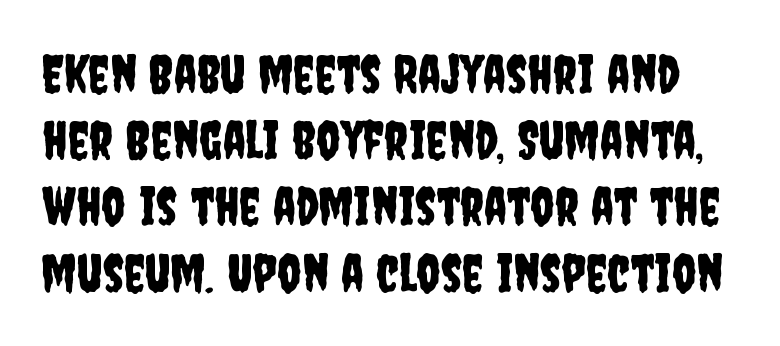
{"serif": "no", "italic": "no", "width": "condensed", "stroke_contrast": "low", "x_height": "large", "monospaced": "no", "underline": "no", "line_spacing": "normal", "line_spacing_ratio": 1.25, "letter_spacing": "normal", "letter_spacing_em": 0.0, "glyph_px": 53}
